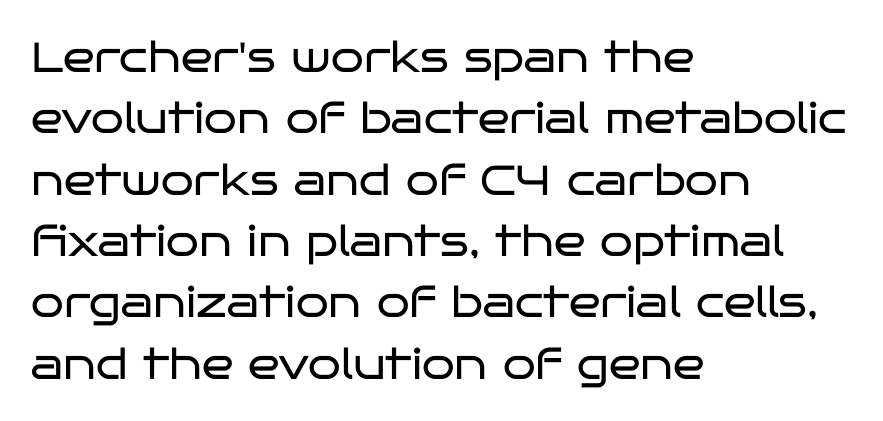
The passage shown has conventional tracking throughout. The rendering anchors every line to the left-hand side. Heft: none added — not bold. Honestly, there is no underline to notice here at all.
